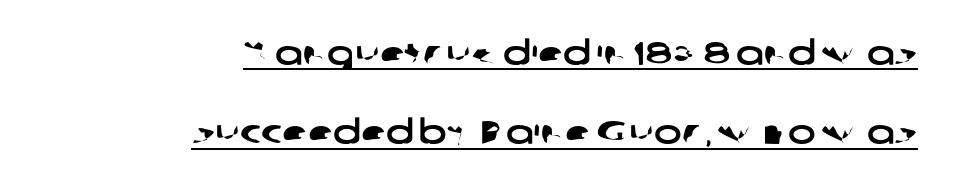
{"serif": "no", "width": "wide", "stroke_contrast": "low", "x_height": "medium", "monospaced": "no", "underline": "yes", "align": "right", "line_spacing": "loose", "line_spacing_ratio": 2.4, "letter_spacing": "normal", "letter_spacing_em": 0.0, "glyph_px": 33}
